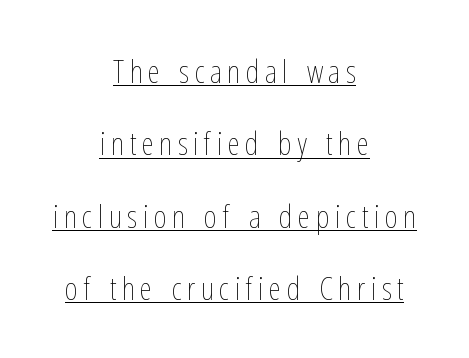
Q: Is the text bold? A: No.
Q: Is the text italic (slanted)? A: No, it is upright.
Q: Is the text underlined? A: Yes.
Q: How is the paragraph aligned? A: Centered.
Q: Is the spacing between lines tight, normal or loose? A: Loose.
Q: Width (condensed, normal, or wide)? A: Condensed.
Q: Stroke contrast? A: Low.
Q: x-height? A: Medium.
Q: Monospaced? A: No.
